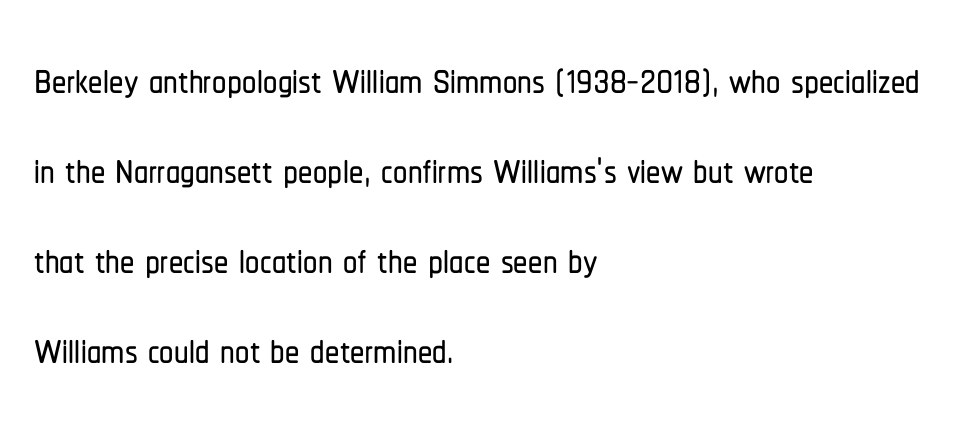
The image shows 57 px condensed sans-serif type, upright; set left-aligned, normal line spacing (1.58x), normal letter spacing, not underlined; low stroke contrast and a medium x-height.
